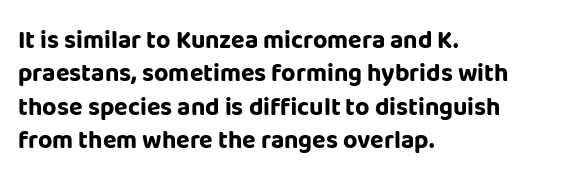
The image shows 25 px bold type, upright; set left-aligned, normal line spacing (1.34x), normal letter spacing, not underlined.
